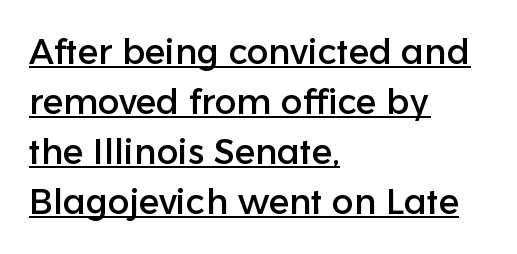
The image shows 36 px sans-serif type, upright; set left-aligned, normal line spacing (1.39x), normal letter spacing, underlined; low stroke contrast and a medium x-height.
